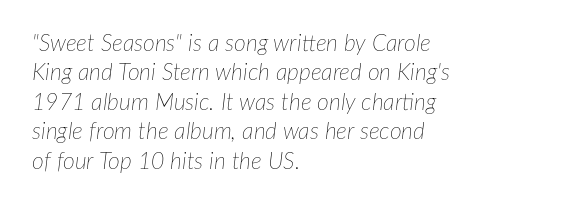
Q: Is the text bold? A: No.
Q: Is the text italic (slanted)? A: Yes, it leans right by about 7 degrees.
Q: Is the text underlined? A: No.
Q: How is the paragraph aligned? A: Left-aligned.
Q: Is the spacing between letters normal or unusually wide? A: Normal.
Q: Is the spacing between lines tight, normal or loose? A: Normal.
